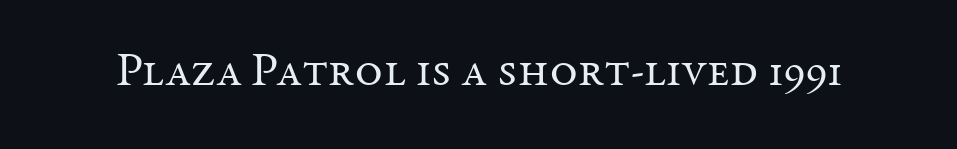
{"serif": "yes", "italic": "no", "bold": "no", "weight": "regular", "width": "normal", "stroke_contrast": "medium", "x_height": "medium", "monospaced": "no", "underline": "no", "letter_spacing": "normal", "letter_spacing_em": 0.0, "glyph_px": 48}
